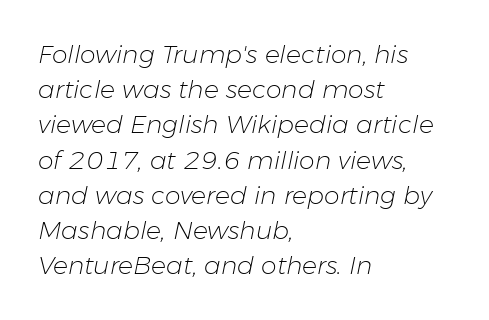
The specimen reads as italic at a glance. Glance below the letters and you will spot only blank space. The setting favours the left margin, as ordinary paragraphs usually do. Leading: standard. Counters stay open thanks to moderate or lighter strokes. Students, note that the glyphs here touch the page at normal intervals.
